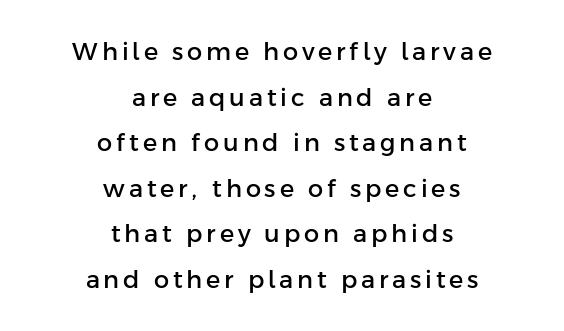
Each new line begins a long way beneath the previous one. Has an underline been added? It has not. You can tell it's not italic because the verticals are truly vertical. Teacher's note: observe the equal gaps on both sides — that is centered alignment.
